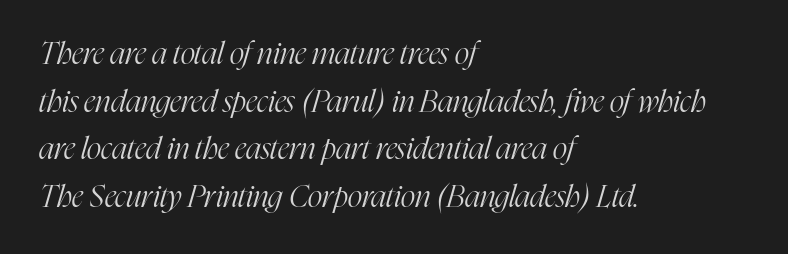
The image shows 31 px light, condensed serif type, italic (leaning right); set left-aligned, normal line spacing (1.54x), normal letter spacing, not underlined; high stroke contrast and a medium x-height.
